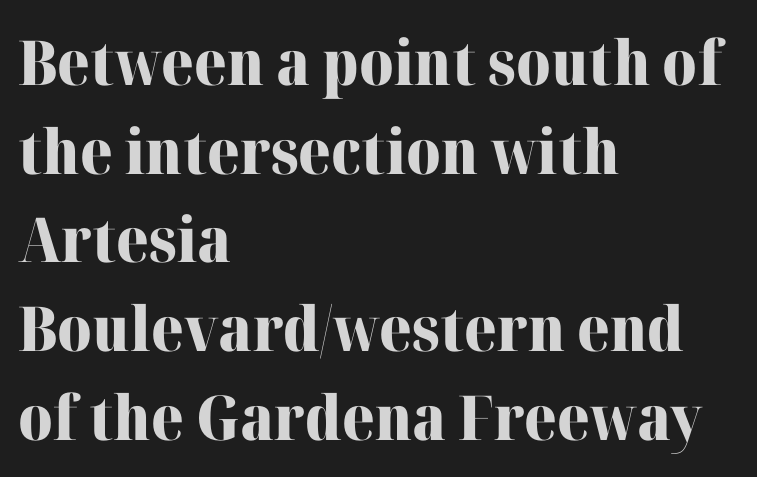
Q: Is the text bold? A: Yes.
Q: Is the text italic (slanted)? A: No, it is upright.
Q: Is the typeface a serif or a sans-serif typeface? A: Serif.
Q: Is the text underlined? A: No.
Q: How is the paragraph aligned? A: Left-aligned.
Q: Is the spacing between letters normal or unusually wide? A: Normal.
Q: Is the spacing between lines tight, normal or loose? A: Normal.
Q: Width (condensed, normal, or wide)? A: Normal.
Q: Stroke contrast? A: High.
Q: x-height? A: Medium.
Q: Monospaced? A: No.
